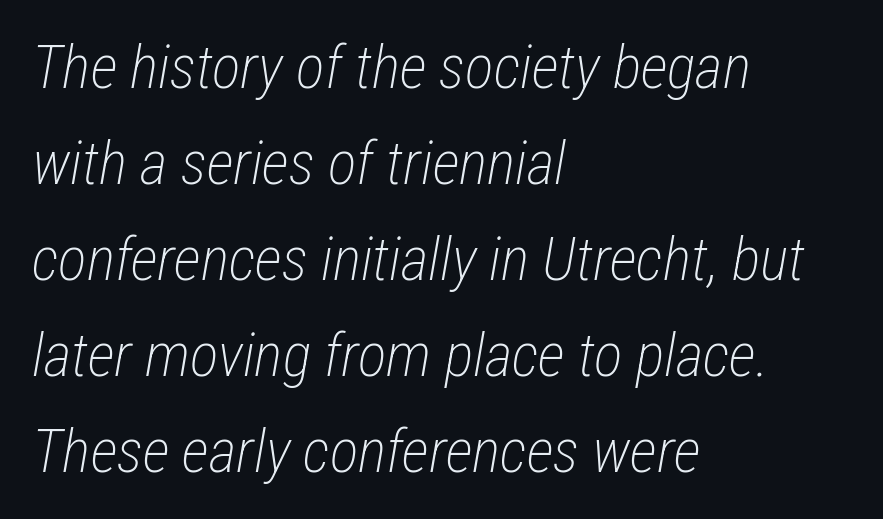
{"italic": "yes", "lean": "right", "slant_degrees": 12, "bold": "no", "weight": "light", "width": "condensed", "stroke_contrast": "low", "x_height": "medium", "monospaced": "no", "underline": "no", "align": "left", "line_spacing": "normal", "line_spacing_ratio": 1.6, "letter_spacing": "normal", "letter_spacing_em": 0.0, "glyph_px": 60}
